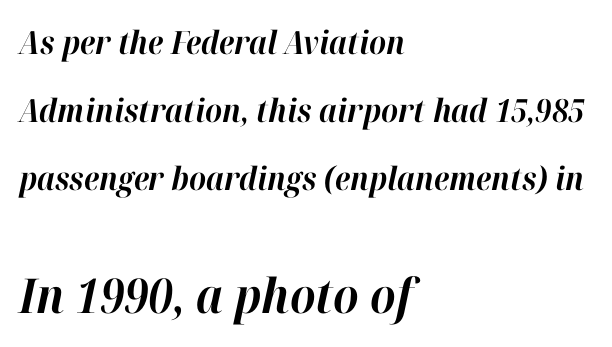
{"italic": "yes", "lean": "right", "slant_degrees": 12, "bold": "yes", "weight": "bold", "width": "normal", "stroke_contrast": "high", "x_height": "medium", "monospaced": "no", "underline": "no", "align": "left", "line_spacing": "loose", "line_spacing_ratio": 2.12, "letter_spacing": "normal", "letter_spacing_em": 0.0, "larger_block": "second", "size_ratio": 1.5, "glyph_px": 48}
